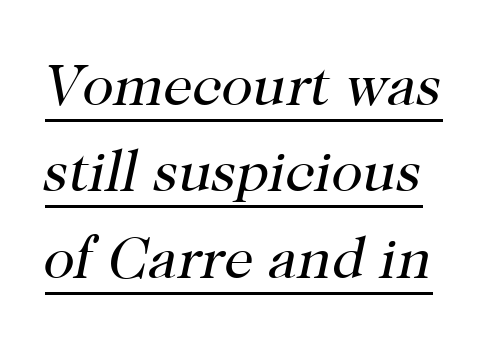
{"serif": "yes", "italic": "yes", "lean": "right", "slant_degrees": 12, "bold": "no", "weight": "regular", "width": "normal", "stroke_contrast": "high", "x_height": "medium", "monospaced": "no", "underline": "yes", "line_spacing": "normal", "line_spacing_ratio": 1.49, "letter_spacing": "normal", "letter_spacing_em": 0.0, "glyph_px": 58}
